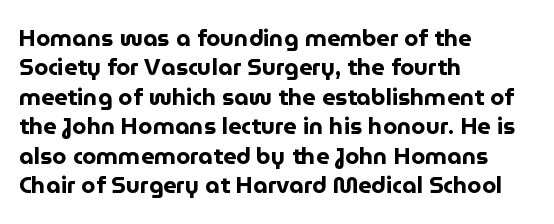
{"italic": "no", "bold": "yes", "underline": "no", "align": "left", "line_spacing": "normal", "line_spacing_ratio": 1.28, "letter_spacing": "normal", "letter_spacing_em": 0.0, "glyph_px": 23}
